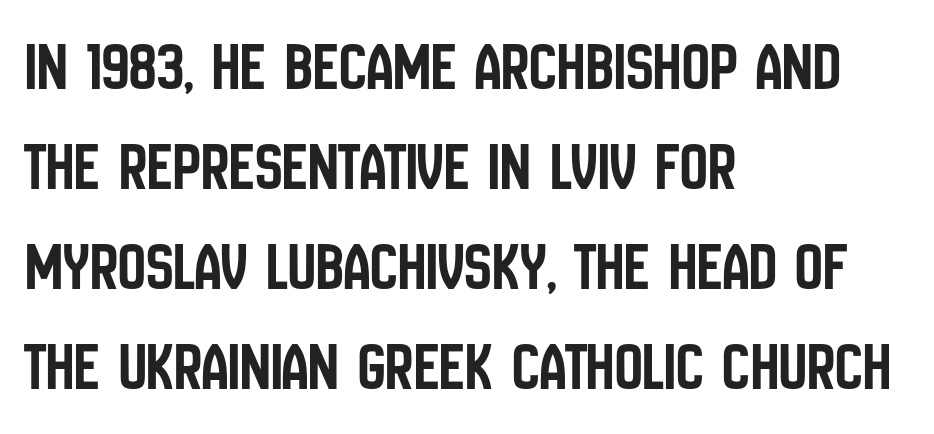
Glyph-to-glyph distance matches everyday printed text. Is this a sans? Yes — the strokes have no serifs. Varying glyph widths throughout — classic text-font behaviour. The typography opts for an upright posture over an oblique one. Regular leading.
